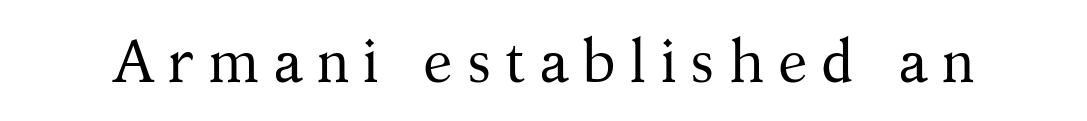
The image shows 60 px regular-weight serif type, upright; set unusually wide letter spacing (+0.22 em), not underlined; medium stroke contrast and a medium x-height.
